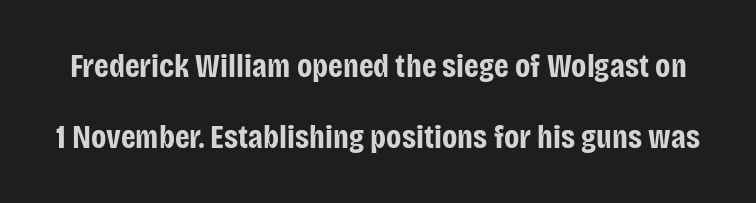
Q: Is the text bold? A: Yes.
Q: Is the text italic (slanted)? A: No, it is upright.
Q: Is the typeface a serif or a sans-serif typeface? A: Sans-serif.
Q: Is the text underlined? A: No.
Q: Is the spacing between letters normal or unusually wide? A: Normal.
Q: Is the spacing between lines tight, normal or loose? A: Loose.
Q: Width (condensed, normal, or wide)? A: Condensed.
Q: Stroke contrast? A: Low.
Q: x-height? A: Large.
Q: Monospaced? A: No.
